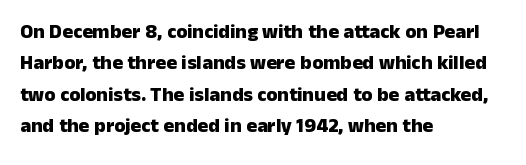
The image shows 20 px bold type, upright; set left-aligned, normal line spacing (1.57x), normal letter spacing, not underlined.
